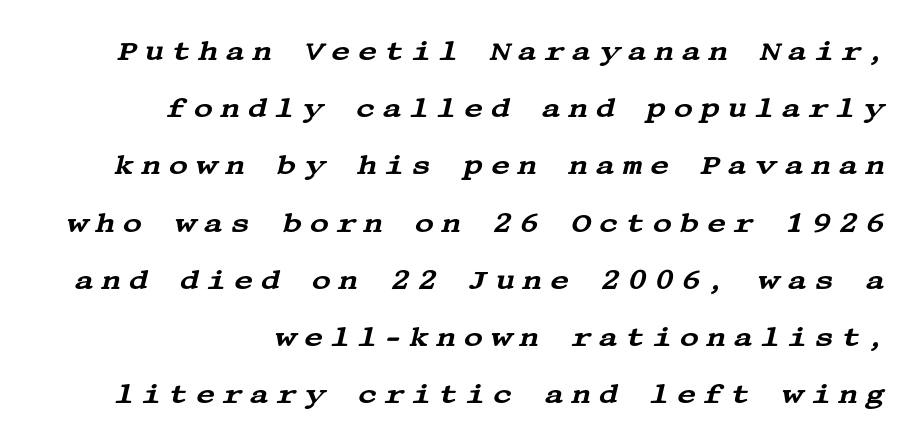
The image shows 27 px text type, italic (leaning right); set right-aligned, loose line spacing (2.12x), unusually wide letter spacing (+0.26 em), not underlined.
